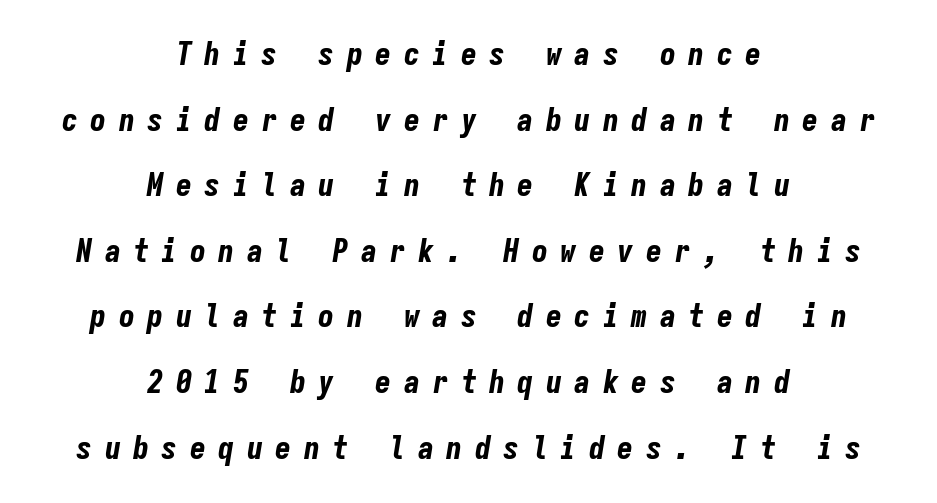
Q: Is the text bold? A: Yes.
Q: Is the text italic (slanted)? A: Yes, it leans right by about 9 degrees.
Q: Is the text underlined? A: No.
Q: How is the paragraph aligned? A: Centered.
Q: Is the spacing between letters normal or unusually wide? A: Unusually wide.
Q: Is the spacing between lines tight, normal or loose? A: Loose.
Q: Width (condensed, normal, or wide)? A: Condensed.
Q: Stroke contrast? A: Low.
Q: x-height? A: Medium.
Q: Monospaced? A: Yes.
